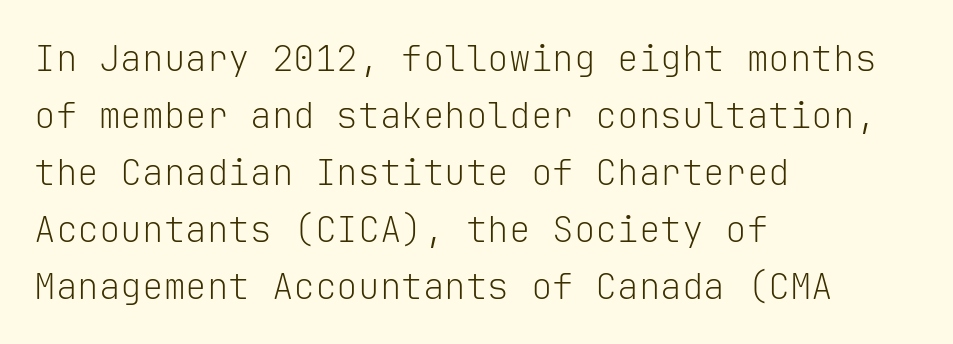
The designer left line spacing at the default. This sample has the even, mechanical cadence of fixed-width lettering. You can tell it's not italic because the verticals are truly vertical. Reading down the block, your eye returns to a fixed left position each line.
